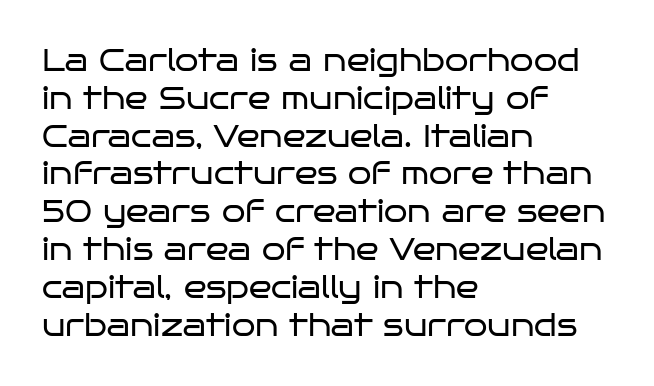
Q: Is the text bold? A: No.
Q: Is the text italic (slanted)? A: No, it is upright.
Q: Is the typeface a serif or a sans-serif typeface? A: Sans-serif.
Q: Is the text underlined? A: No.
Q: How is the paragraph aligned? A: Left-aligned.
Q: Is the spacing between letters normal or unusually wide? A: Normal.
Q: Is the spacing between lines tight, normal or loose? A: Normal.
Q: Width (condensed, normal, or wide)? A: Wide.
Q: Stroke contrast? A: Low.
Q: x-height? A: Large.
Q: Monospaced? A: No.
